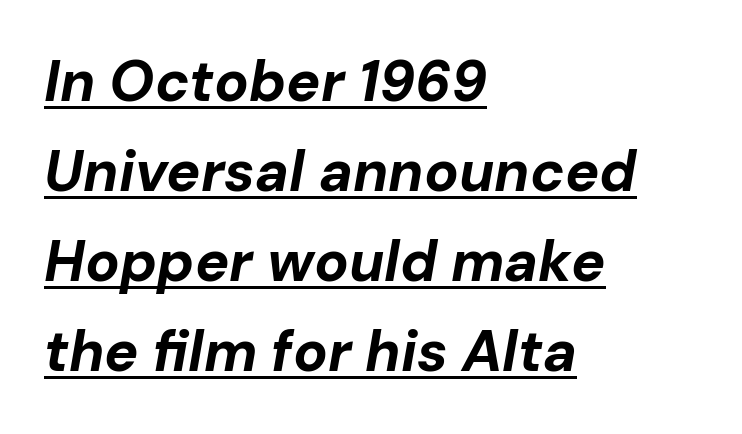
Students, this is bold: see how much ink each stroke carries. Italic: yes, the glyphs are oblique. The rendering keeps characters at their native spacing. One-word summary of the alignment: left.
